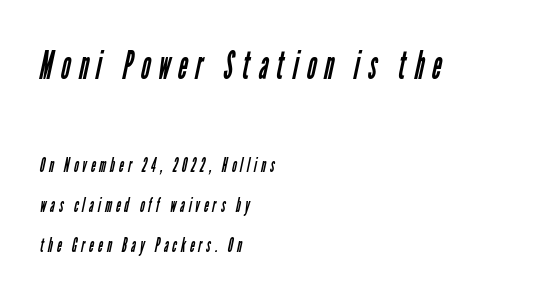
Q: Is the text bold? A: No.
Q: Is the typeface a serif or a sans-serif typeface? A: Sans-serif.
Q: Is the text underlined? A: No.
Q: How is the paragraph aligned? A: Left-aligned.
Q: Is the spacing between letters normal or unusually wide? A: Unusually wide.
Q: Is the spacing between lines tight, normal or loose? A: Loose.
Q: Which block of text is set in a larger size, the first (top) or the second (bottom)? A: The first (top) one.
Q: Width (condensed, normal, or wide)? A: Condensed.
Q: Stroke contrast? A: Low.
Q: x-height? A: Medium.
Q: Monospaced? A: No.
